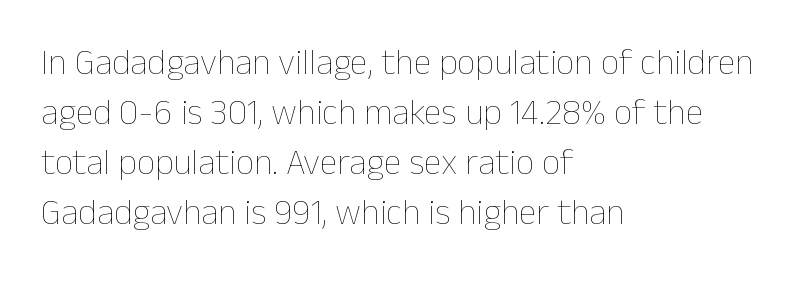
The gaps between neighbouring characters are ordinary and unremarkable. The lines are quadded left. Baseline-to-baseline distance is the conventional proportion of letter height. The specimen reads as upright at a glance. The specimen omits any rule beneath the text block's lines.
